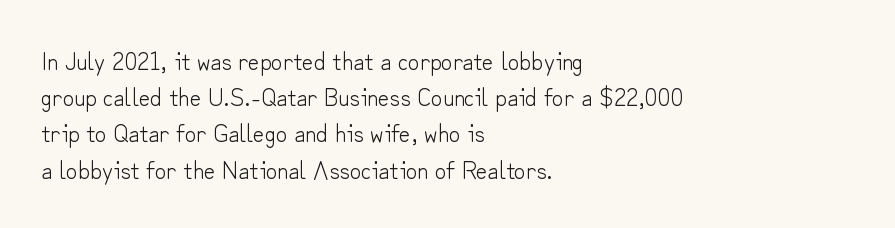
{"italic": "no", "bold": "no", "underline": "no", "align": "left", "line_spacing": "normal", "line_spacing_ratio": 1.45, "letter_spacing": "normal", "letter_spacing_em": 0.0, "glyph_px": 25}
